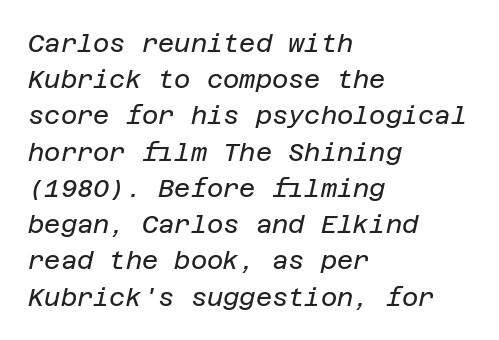
Q: Is the text bold? A: No.
Q: Is the text italic (slanted)? A: Yes, it leans right by about 12 degrees.
Q: Is the text underlined? A: No.
Q: How is the paragraph aligned? A: Left-aligned.
Q: Is the spacing between letters normal or unusually wide? A: Normal.
Q: Is the spacing between lines tight, normal or loose? A: Normal.
